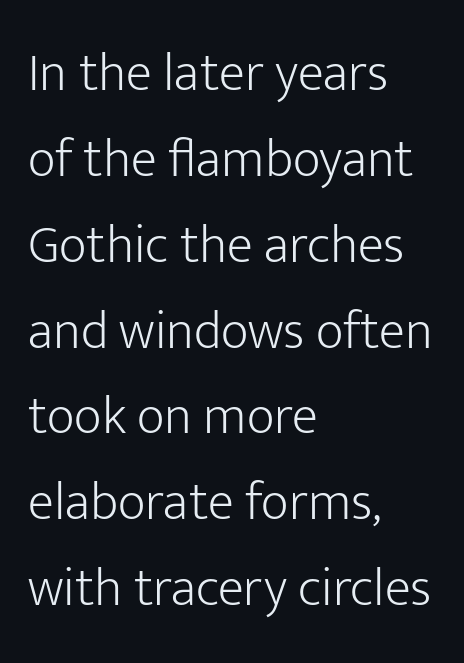
Q: Is the text bold? A: No.
Q: Is the text italic (slanted)? A: No, it is upright.
Q: Is the typeface a serif or a sans-serif typeface? A: Sans-serif.
Q: Is the text underlined? A: No.
Q: How is the paragraph aligned? A: Left-aligned.
Q: Is the spacing between letters normal or unusually wide? A: Normal.
Q: Is the spacing between lines tight, normal or loose? A: Normal.
Q: Width (condensed, normal, or wide)? A: Normal.
Q: Stroke contrast? A: Low.
Q: x-height? A: Medium.
Q: Monospaced? A: No.
